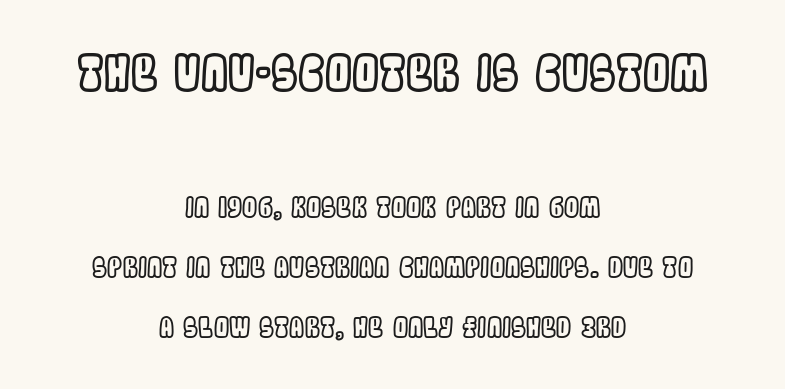
{"italic": "no", "width": "condensed", "x_height": "large", "monospaced": "no", "underline": "no", "align": "center", "line_spacing": "loose", "line_spacing_ratio": 2.22, "letter_spacing": "normal", "letter_spacing_em": 0.0, "larger_block": "first", "size_ratio": 1.78, "glyph_px": 48}
